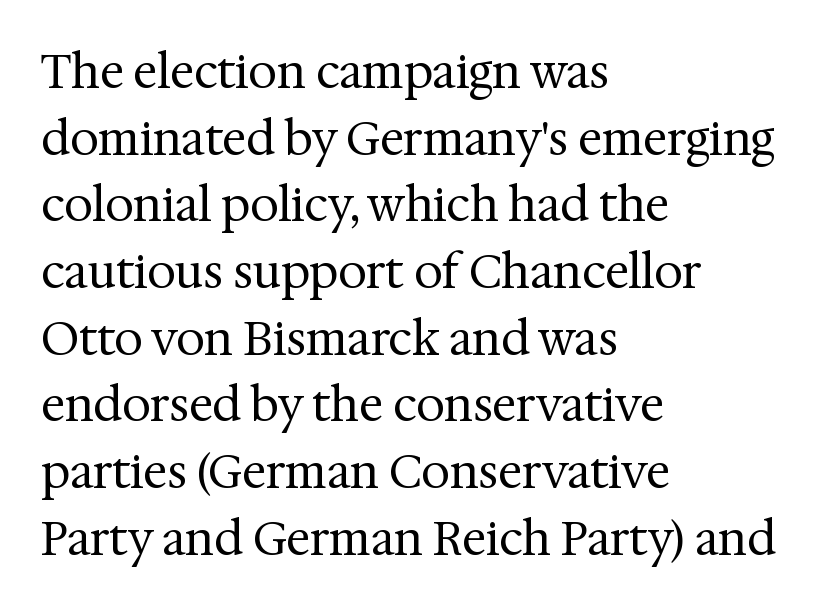
The image shows 46 px regular-weight serif type, upright; set left-aligned, normal line spacing (1.45x), normal letter spacing, not underlined; medium stroke contrast and a medium x-height.
